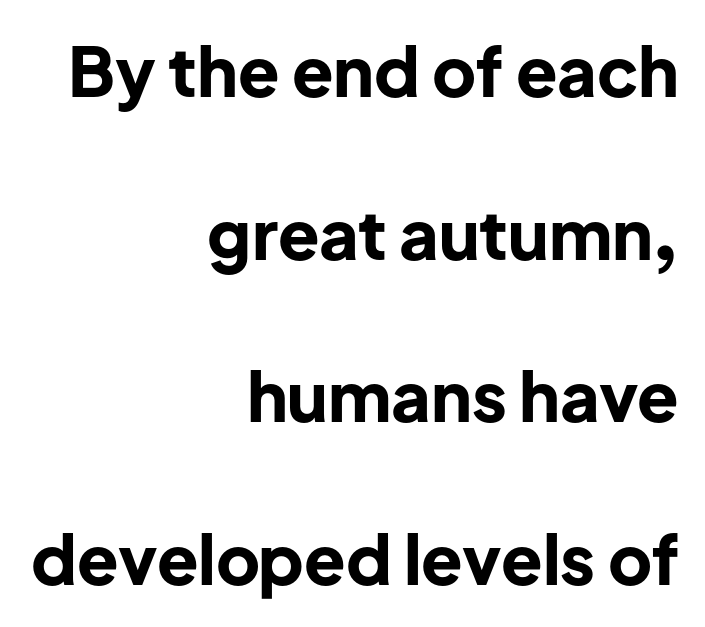
The image shows 68 px bold sans-serif type, upright; set right-aligned, loose line spacing (2.39x), normal letter spacing, not underlined; low stroke contrast and a medium x-height.
